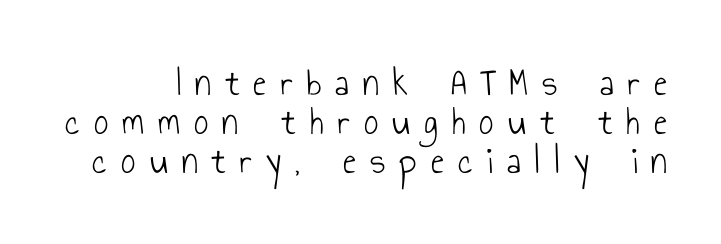
Q: Is the text bold? A: No.
Q: Is the text italic (slanted)? A: No, it is upright.
Q: Is the typeface a serif or a sans-serif typeface? A: Sans-serif.
Q: Is the text underlined? A: No.
Q: Is the spacing between letters normal or unusually wide? A: Unusually wide.
Q: Is the spacing between lines tight, normal or loose? A: Tight.
Q: Width (condensed, normal, or wide)? A: Condensed.
Q: Stroke contrast? A: Low.
Q: x-height? A: Small.
Q: Monospaced? A: No.
